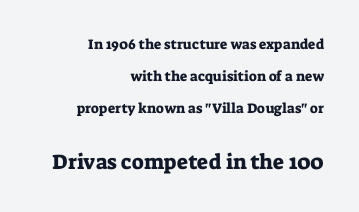
Vertical spacing — loose. Short note: letters normally spaced. The more generous point size was reserved for the lower chunk. The words here are not underlined. The letters stand upright; this is a roman face. Right-aligned paragraph, ragged on the left.
